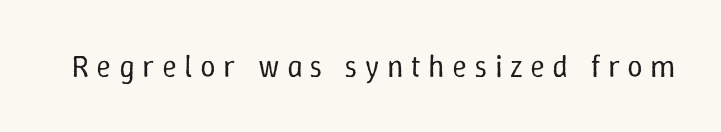
{"italic": "no", "bold": "no", "weight": "regular", "width": "normal", "stroke_contrast": "low", "x_height": "medium", "monospaced": "no", "underline": "no", "letter_spacing": "wide", "letter_spacing_em": 0.24, "glyph_px": 31}
